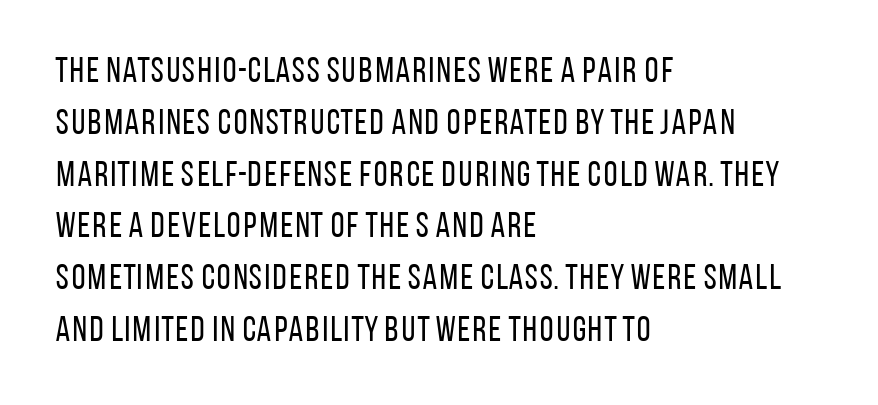
Q: Is the text bold? A: No.
Q: Is the text italic (slanted)? A: No, it is upright.
Q: Is the typeface a serif or a sans-serif typeface? A: Sans-serif.
Q: Is the text underlined? A: No.
Q: How is the paragraph aligned? A: Left-aligned.
Q: Is the spacing between letters normal or unusually wide? A: Normal.
Q: Is the spacing between lines tight, normal or loose? A: Normal.
Q: Width (condensed, normal, or wide)? A: Condensed.
Q: Stroke contrast? A: Low.
Q: x-height? A: Large.
Q: Monospaced? A: No.
